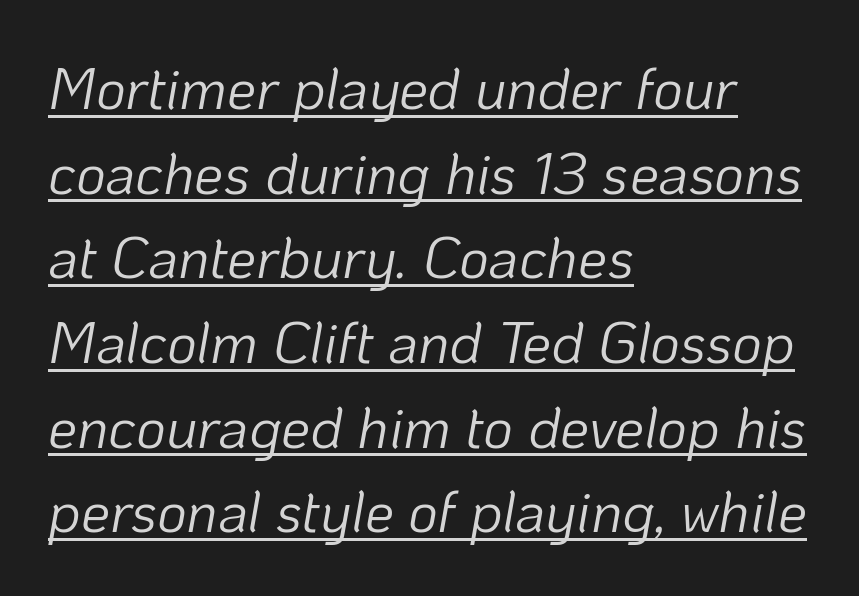
Q: Is the text bold? A: No.
Q: Is the text italic (slanted)? A: Yes, it leans right by about 10 degrees.
Q: Is the text underlined? A: Yes.
Q: How is the paragraph aligned? A: Left-aligned.
Q: Is the spacing between letters normal or unusually wide? A: Normal.
Q: Is the spacing between lines tight, normal or loose? A: Normal.
Q: Width (condensed, normal, or wide)? A: Normal.
Q: Stroke contrast? A: Low.
Q: x-height? A: Medium.
Q: Monospaced? A: No.
